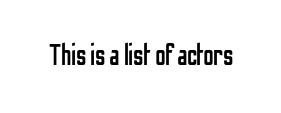
{"serif": "no", "italic": "no", "bold": "no", "weight": "regular", "width": "condensed", "stroke_contrast": "low", "x_height": "medium", "monospaced": "no", "underline": "no", "letter_spacing": "normal", "letter_spacing_em": 0.0, "glyph_px": 29}
